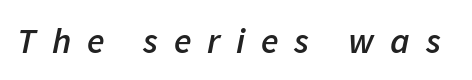
Q: Is the text bold? A: Semi-bold.
Q: Is the text italic (slanted)? A: Yes, it leans right by about 11 degrees.
Q: Is the text underlined? A: No.
Q: Is the spacing between letters normal or unusually wide? A: Unusually wide.
Q: Width (condensed, normal, or wide)? A: Normal.
Q: Stroke contrast? A: Low.
Q: x-height? A: Medium.
Q: Monospaced? A: No.
